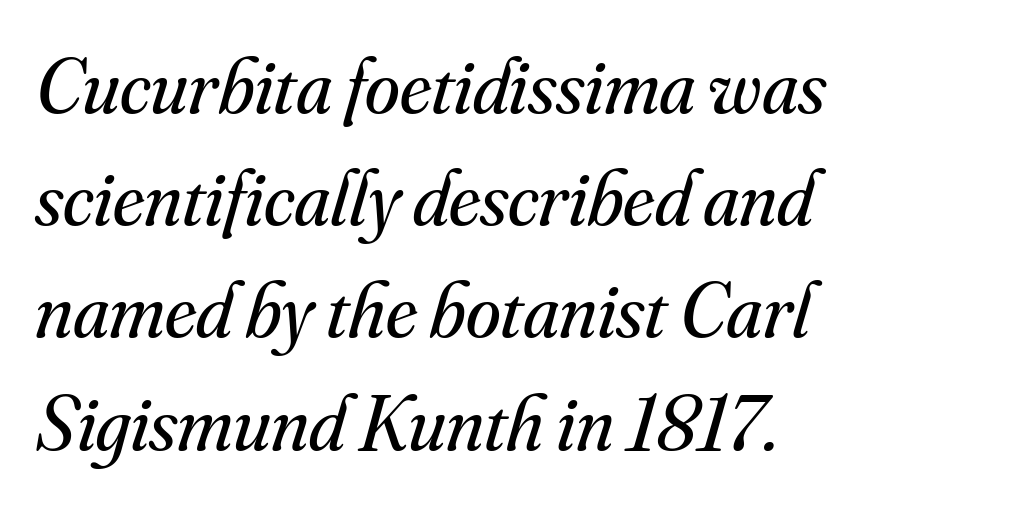
The image shows 79 px regular-weight serif type, italic (leaning right); set left-aligned, normal line spacing (1.42x), normal letter spacing, not underlined; medium stroke contrast and a small x-height.
